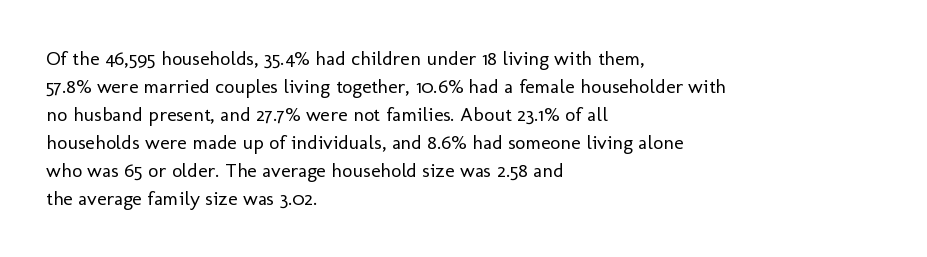
{"italic": "no", "bold": "no", "underline": "no", "align": "left", "line_spacing": "normal", "line_spacing_ratio": 1.4, "letter_spacing": "normal", "letter_spacing_em": 0.0, "glyph_px": 20}
